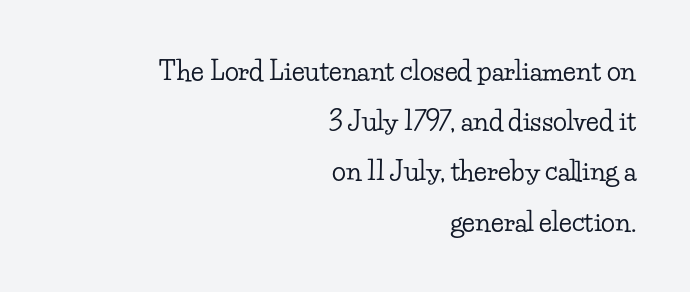
When letters stand straight like this, we call the style roman or upright. The string is rendered with underlining switched off. Horizontal alignment here is rightward, an uncommon choice for prose. If you measured baseline to baseline, you'd find a long distance. Nobody touched the tracking dial on this one.
